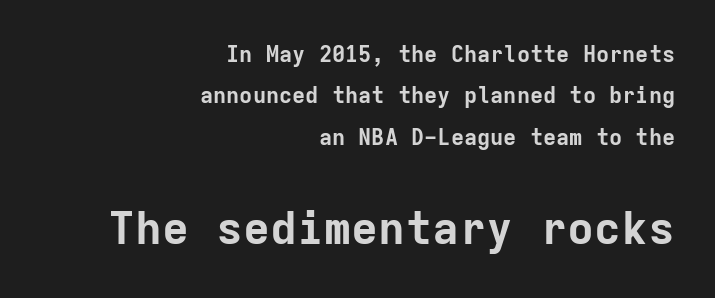
Look at the glyph heights: the lower group is clearly the bigger setting. The passage shown is not underscored anywhere. Monospaced: the letters line up in strict vertical columns. Does the copy run flush right? Yes — the right margin is perfectly even. Compared with typical body copy, the letter spacing here is the same. The glyphs in this specimen are sans serif.
